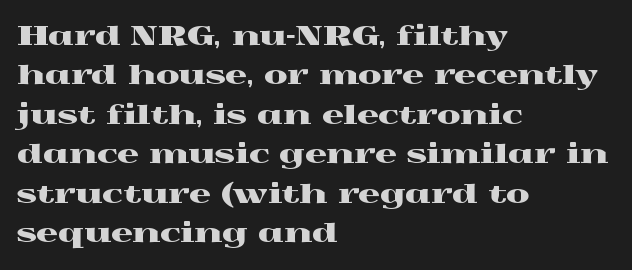
{"italic": "no", "underline": "no", "align": "left", "line_spacing": "normal", "line_spacing_ratio": 1.46, "letter_spacing": "normal", "letter_spacing_em": 0.0, "glyph_px": 27}
